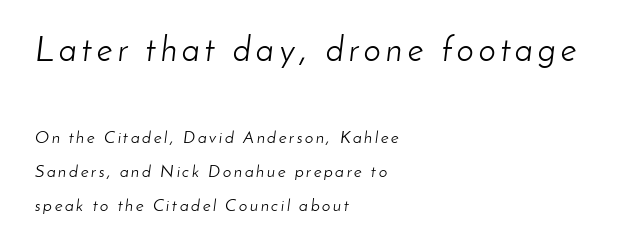
The image shows 34 px light type, italic (leaning right); set left-aligned, loose line spacing (2.0x), not underlined; the first (top) block is 2.0x larger; low stroke contrast and a small x-height.
